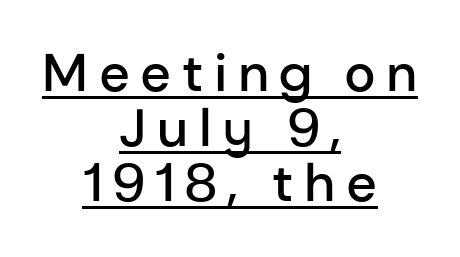
Every word sits above its own underline. These lines stack symmetrically, like a column narrowing and widening about its center. When letters stand straight like this, we call the style roman or upright. You could not count columns in this text — the font is proportionally spaced. Tightly led — the rows are bunched. Is the type bold? Partly — it's a semibold, heavier than regular but not fully bold.
